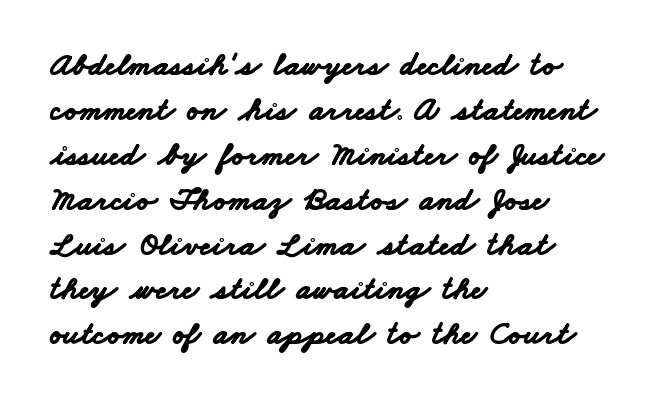
Words appear dense and cohesive because spacing is normal. Rule under the text: the space is simply empty. Strokes here are thick enough to call this a true bold. The rendering uses natural spacing where letterforms have individual widths. Each new line begins a customary step beneath the previous one.
